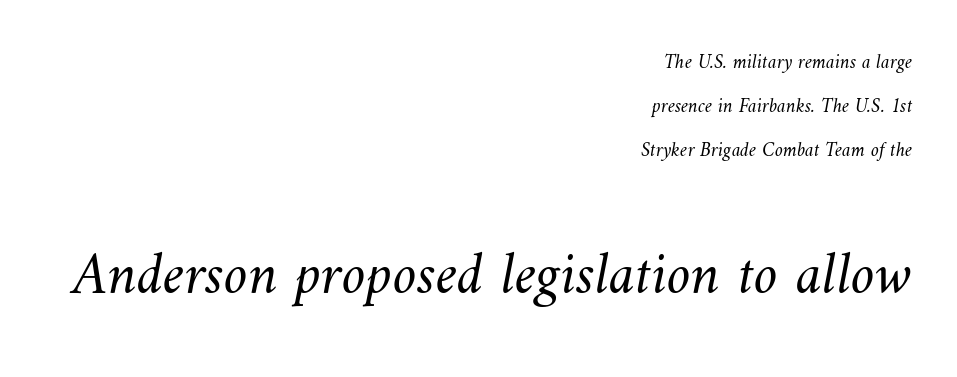
{"bold": "no", "weight": "light", "width": "normal", "stroke_contrast": "medium", "x_height": "small", "monospaced": "no", "underline": "no", "align": "right", "line_spacing": "loose", "line_spacing_ratio": 2.2, "letter_spacing": "normal", "letter_spacing_em": 0.0, "larger_block": "second", "size_ratio": 3.0, "glyph_px": 60}
